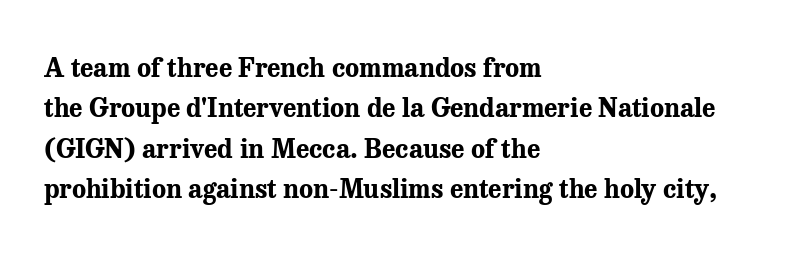
The image shows 26 px bold type, upright; set left-aligned, normal line spacing (1.55x), normal letter spacing, not underlined.
